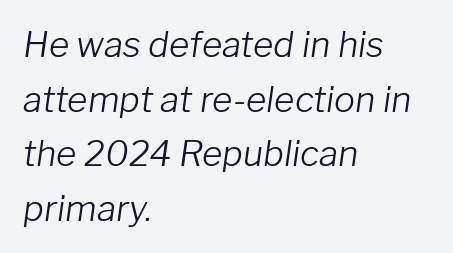
Q: Is the text bold? A: No.
Q: Is the text italic (slanted)? A: Yes, it leans right by about 8 degrees.
Q: Is the text underlined? A: No.
Q: How is the paragraph aligned? A: Left-aligned.
Q: Is the spacing between letters normal or unusually wide? A: Normal.
Q: Is the spacing between lines tight, normal or loose? A: Normal.
Q: Width (condensed, normal, or wide)? A: Normal.
Q: Stroke contrast? A: Low.
Q: x-height? A: Medium.
Q: Monospaced? A: No.
